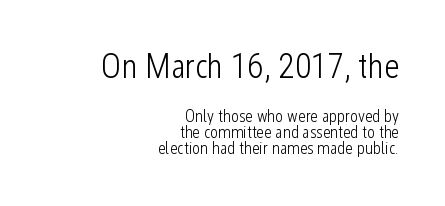
The image shows 34 px light, condensed sans-serif type, upright; set right-aligned, tight line spacing (0.96x), normal letter spacing, not underlined; the first (top) block is 2.0x larger; low stroke contrast and a medium x-height.
